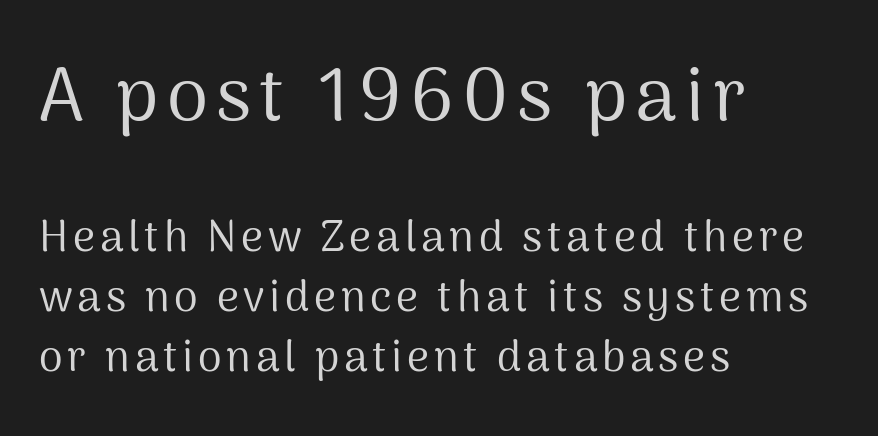
This sample uses a sans-serif face. This is not heavy type; no bold has been used. Size hierarchy here favors the leading block over the trailing one. These lines are rendered in a variable-pitch font. The specimen omits any rule beneath the text block's lines.
